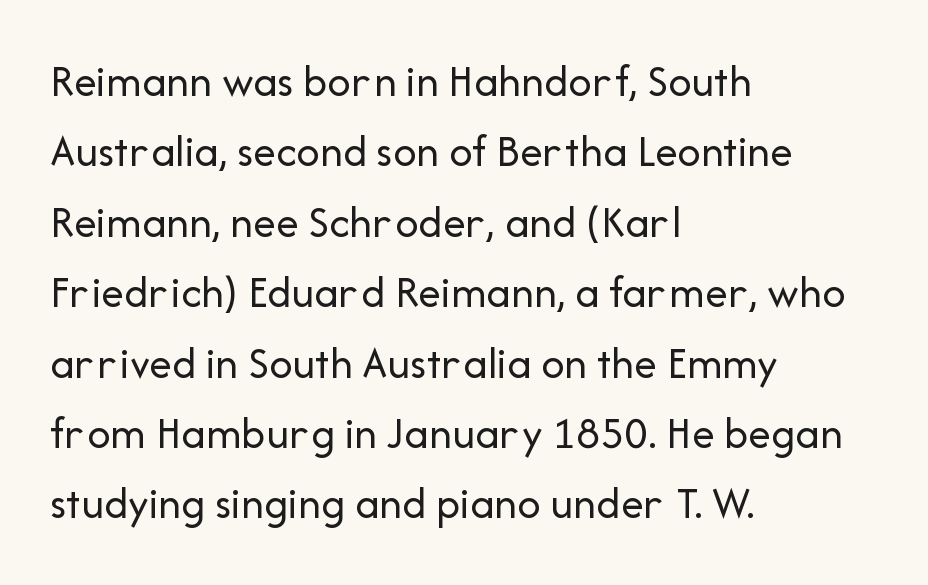
{"serif": "no", "italic": "no", "bold": "no", "weight": "regular", "width": "normal", "stroke_contrast": "low", "x_height": "medium", "monospaced": "no", "underline": "no", "align": "left", "line_spacing": "normal", "line_spacing_ratio": 1.53, "letter_spacing": "normal", "letter_spacing_em": 0.0, "glyph_px": 46}
